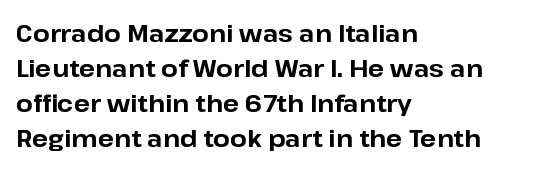
{"italic": "no", "bold": "yes", "underline": "no", "align": "left", "line_spacing": "normal", "line_spacing_ratio": 1.46, "letter_spacing": "normal", "letter_spacing_em": 0.0, "glyph_px": 24}
